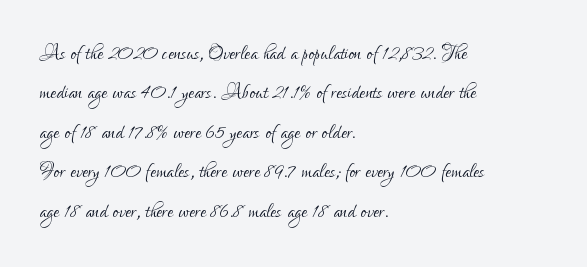
The image shows 27 px text type; set left-aligned, normal line spacing (1.46x), normal letter spacing, not underlined.
